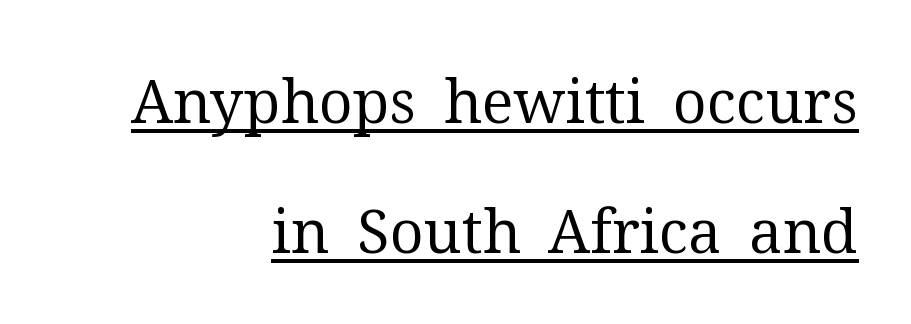
The cut favours lightness, reaching ordinary text weight at its darkest. This rendering features underlined lettering. Horizontal alignment here is rightward, an uncommon choice for prose. Do the characters align in a grid? No, the font is proportional.
